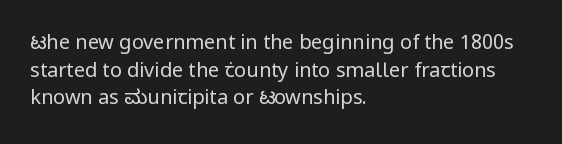
The image shows 20 px text type, upright; set left-aligned, normal line spacing (1.38x), normal letter spacing, not underlined.
